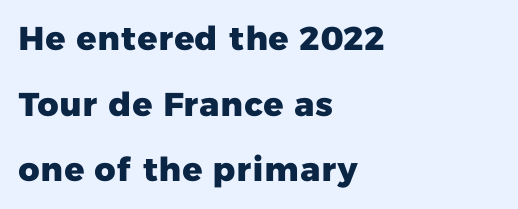
The image shows 33 px heavy sans-serif type; set left-aligned, loose line spacing (1.99x), normal letter spacing, not underlined; low stroke contrast and a medium x-height.
